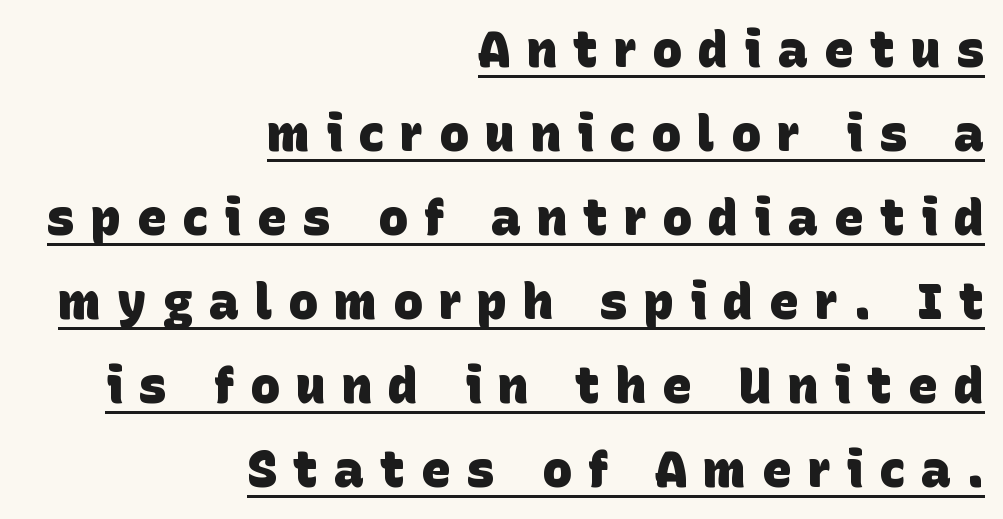
{"serif": "no", "bold": "yes", "weight": "heavy", "width": "normal", "stroke_contrast": "low", "x_height": "large", "monospaced": "no", "underline": "yes", "align": "right", "line_spacing": "normal", "line_spacing_ratio": 1.68, "letter_spacing": "wide", "letter_spacing_em": 0.32, "glyph_px": 50}
